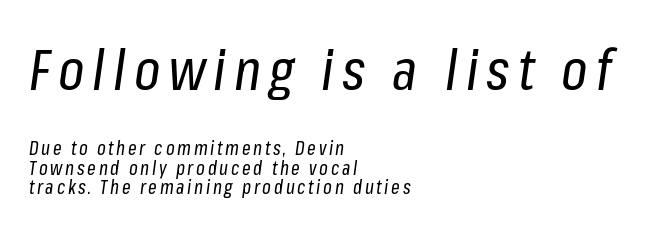
{"italic": "yes", "lean": "right", "slant_degrees": 8, "bold": "no", "weight": "regular", "width": "condensed", "stroke_contrast": "low", "x_height": "medium", "monospaced": "no", "underline": "no", "align": "left", "line_spacing": "tight", "line_spacing_ratio": 1.04, "larger_block": "first", "size_ratio": 3.0, "glyph_px": 57}
